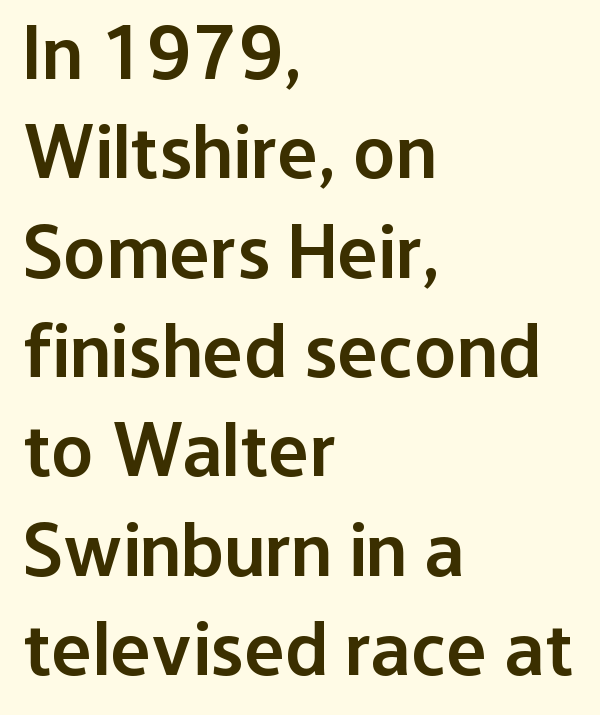
{"serif": "no", "italic": "no", "bold": "semi", "weight": "semibold", "width": "normal", "stroke_contrast": "low", "x_height": "medium", "monospaced": "no", "underline": "no", "align": "left", "line_spacing": "normal", "line_spacing_ratio": 1.29, "letter_spacing": "normal", "letter_spacing_em": 0.0, "glyph_px": 77}
